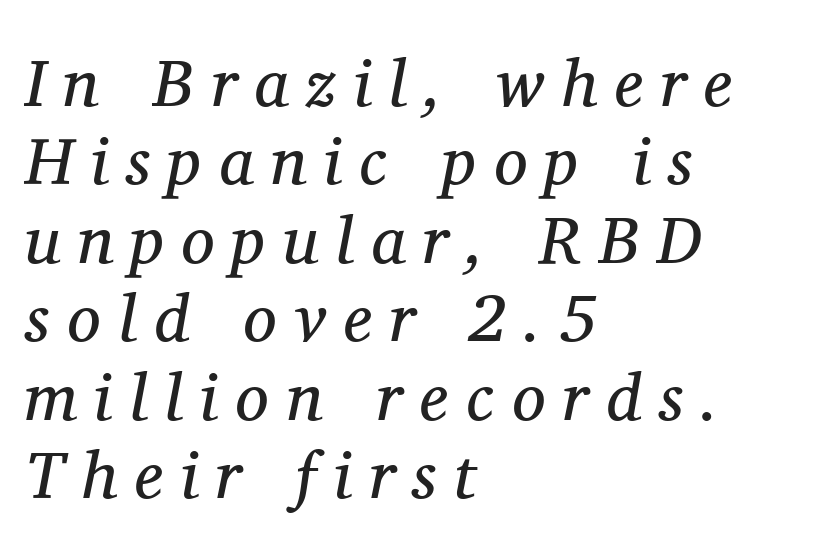
Looks like regular typesetting: each glyph gets only the width it needs. Designer's note — italics engaged. What kind of face is this? One with serifs. Weight: in the light-to-regular range.
